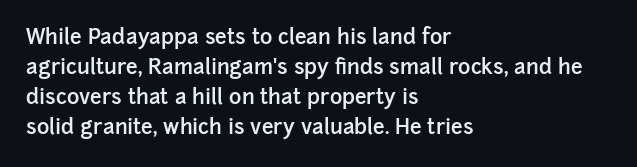
What weight is shown? A semibold, between regular and bold. Nobody touched the tracking dial on this one. This sample keeps an unexceptional amount of space between lines. The typography opts for an upright posture over an oblique one. These lines stack with their left ends in a neat column. The specimen omits any rule beneath the text block's lines.
